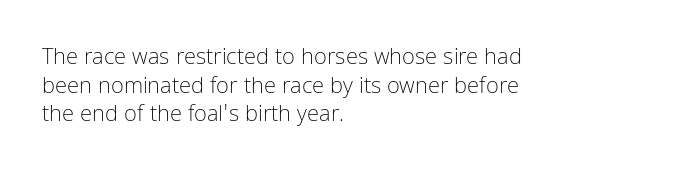
The image shows 22 px text type, upright; set left-aligned, normal line spacing (1.3x), normal letter spacing, not underlined.
